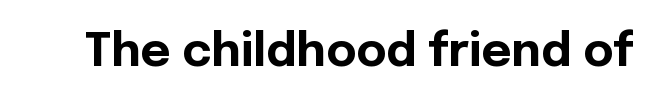
Q: Is the text bold? A: Yes.
Q: Is the text italic (slanted)? A: No, it is upright.
Q: Is the typeface a serif or a sans-serif typeface? A: Sans-serif.
Q: Is the text underlined? A: No.
Q: Is the spacing between letters normal or unusually wide? A: Normal.
Q: Width (condensed, normal, or wide)? A: Normal.
Q: x-height? A: Medium.
Q: Monospaced? A: No.
